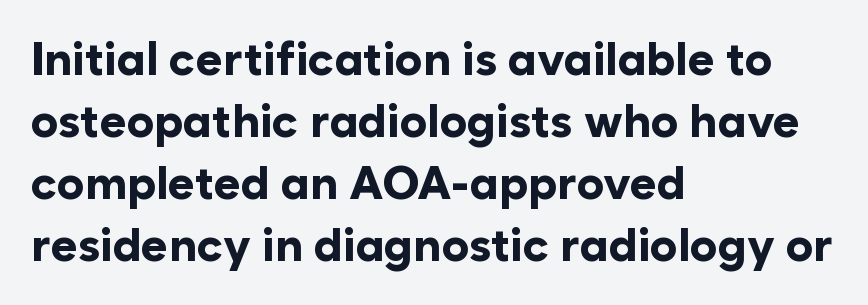
The image shows 46 px bold sans-serif type, upright; set left-aligned, normal line spacing (1.35x), normal letter spacing, not underlined; low stroke contrast and a medium x-height.
